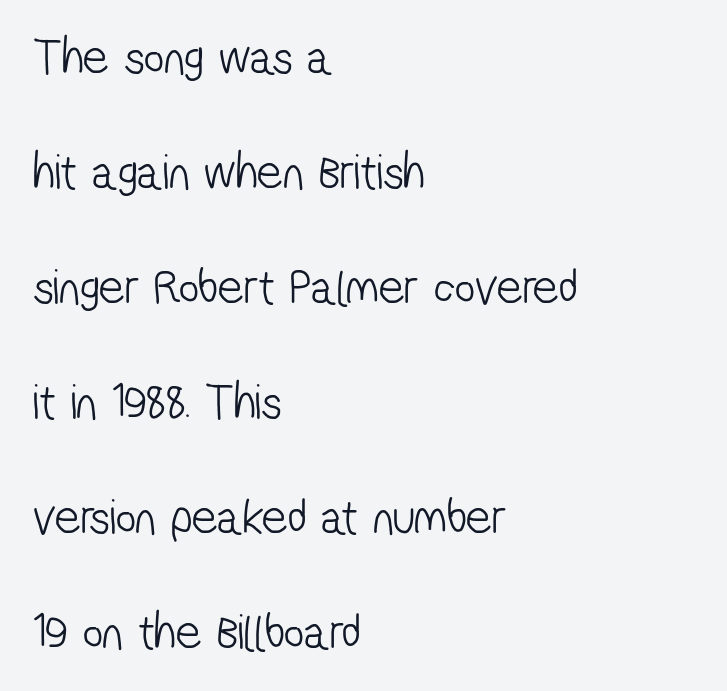
{"serif": "no", "bold": "no", "weight": "light", "width": "condensed", "stroke_contrast": "low", "x_height": "medium", "monospaced": "no", "underline": "no", "align": "left", "line_spacing": "loose", "line_spacing_ratio": 2.3, "letter_spacing": "normal", "letter_spacing_em": 0.0, "glyph_px": 50}
